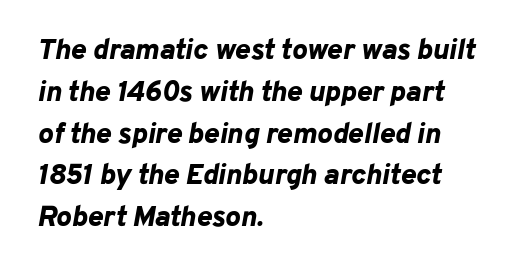
The image shows 29 px bold type, italic (leaning right); set left-aligned, normal line spacing (1.44x), normal letter spacing, not underlined; low stroke contrast and a medium x-height.
